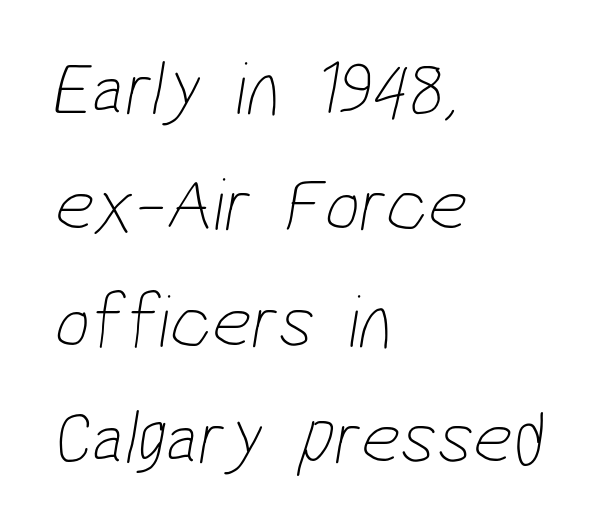
The setting favours the left margin, as ordinary paragraphs usually do. Vertical stems look standard width or narrower in stroke. Successive baselines arrive at the customary interval. The string is rendered with underlining switched off. Examine the stroke ends and you'll find no serifs. These lines are rendered in a variable-pitch font.
